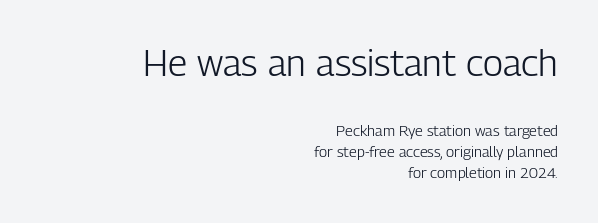
Q: Is the text bold? A: No.
Q: Is the text italic (slanted)? A: No, it is upright.
Q: Is the typeface a serif or a sans-serif typeface? A: Sans-serif.
Q: Is the text underlined? A: No.
Q: How is the paragraph aligned? A: Right-aligned.
Q: Is the spacing between letters normal or unusually wide? A: Normal.
Q: Is the spacing between lines tight, normal or loose? A: Normal.
Q: Which block of text is set in a larger size, the first (top) or the second (bottom)? A: The first (top) one.
Q: Width (condensed, normal, or wide)? A: Condensed.
Q: Stroke contrast? A: Low.
Q: x-height? A: Medium.
Q: Monospaced? A: No.
